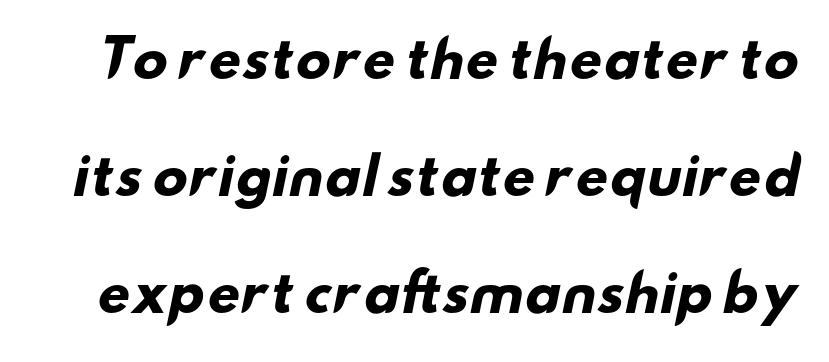
{"serif": "no", "bold": "yes", "weight": "heavy", "width": "wide", "stroke_contrast": "low", "x_height": "small", "monospaced": "no", "underline": "no", "line_spacing": "loose", "line_spacing_ratio": 2.29, "letter_spacing": "normal", "letter_spacing_em": 0.0, "glyph_px": 51}
